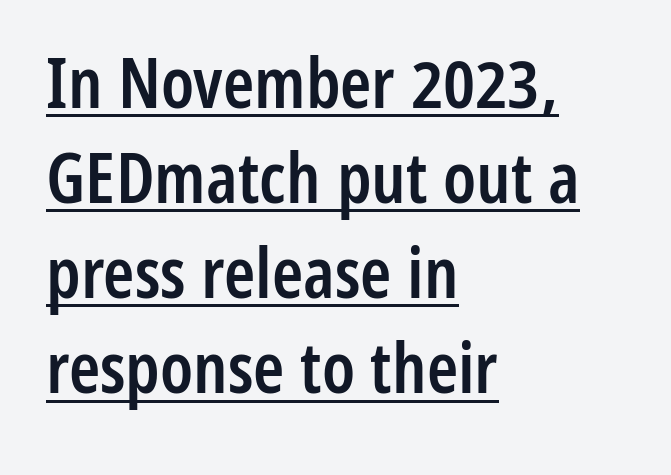
Q: Is the text bold? A: Semi-bold.
Q: Is the text italic (slanted)? A: No, it is upright.
Q: Is the typeface a serif or a sans-serif typeface? A: Sans-serif.
Q: Is the text underlined? A: Yes.
Q: How is the paragraph aligned? A: Left-aligned.
Q: Is the spacing between letters normal or unusually wide? A: Normal.
Q: Is the spacing between lines tight, normal or loose? A: Normal.
Q: Width (condensed, normal, or wide)? A: Condensed.
Q: Stroke contrast? A: Low.
Q: x-height? A: Medium.
Q: Monospaced? A: No.
